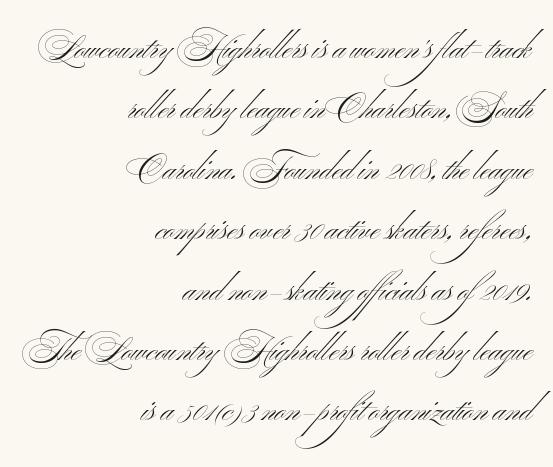
A student would call this right alignment; a typographer would say flush right, rag left. The typeface has the unassuming heft of standard copy or less. Is this a fixed-width face? No — the glyphs have proportional, varying widths. This rendering employs a face without finishing strokes, i.e., a sans-serif.
